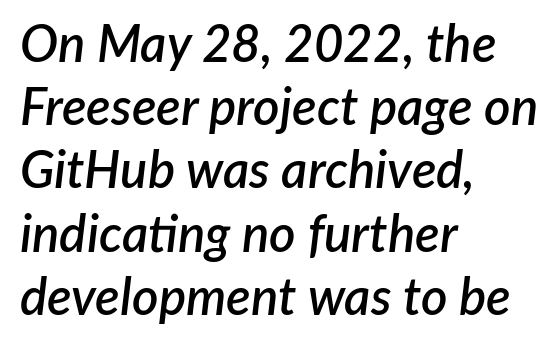
Q: Is the text bold? A: Semi-bold.
Q: Is the text italic (slanted)? A: Yes, it leans right by about 7 degrees.
Q: Is the text underlined? A: No.
Q: How is the paragraph aligned? A: Left-aligned.
Q: Is the spacing between letters normal or unusually wide? A: Normal.
Q: Width (condensed, normal, or wide)? A: Normal.
Q: Stroke contrast? A: Low.
Q: x-height? A: Medium.
Q: Monospaced? A: No.
